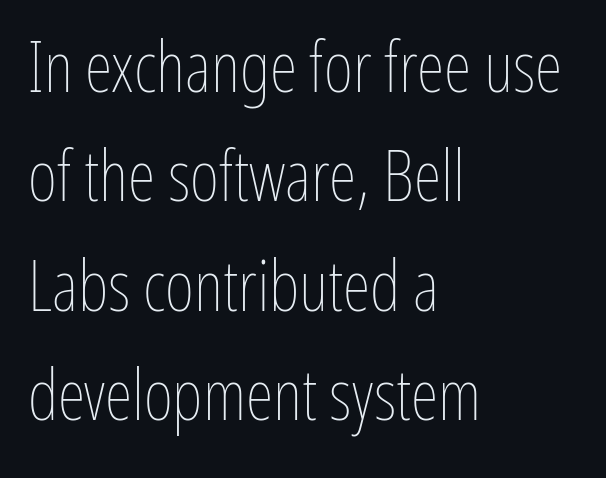
Q: Is the text bold? A: No.
Q: Is the text italic (slanted)? A: No, it is upright.
Q: Is the text underlined? A: No.
Q: How is the paragraph aligned? A: Left-aligned.
Q: Is the spacing between letters normal or unusually wide? A: Normal.
Q: Is the spacing between lines tight, normal or loose? A: Normal.
Q: Width (condensed, normal, or wide)? A: Condensed.
Q: Stroke contrast? A: Low.
Q: x-height? A: Medium.
Q: Monospaced? A: No.
